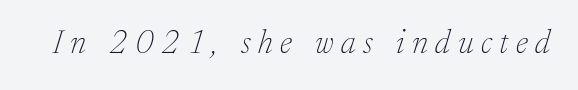
{"serif": "yes", "italic": "yes", "lean": "right", "slant_degrees": 17, "bold": "no", "weight": "thin", "width": "normal", "stroke_contrast": "low", "x_height": "medium", "monospaced": "no", "underline": "no", "letter_spacing": "wide", "letter_spacing_em": 0.23, "glyph_px": 33}
